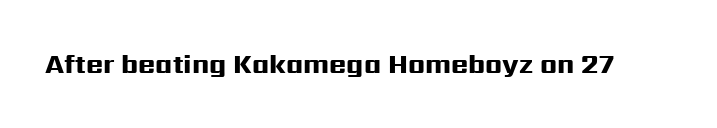
Only glyphs here, with clear space below each row. Rendered with straight, roman letterforms. The glyphs have the mass of a bold cut. Observe the ordinary spacing: letters are neighbours, not strangers.
